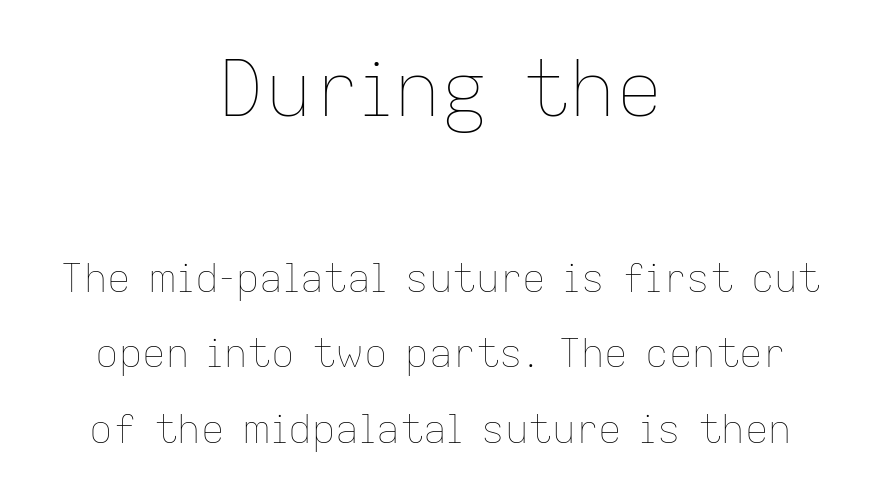
{"italic": "no", "bold": "no", "weight": "thin", "width": "normal", "stroke_contrast": "low", "x_height": "medium", "monospaced": "no", "underline": "no", "align": "center", "line_spacing": "loose", "line_spacing_ratio": 1.94, "letter_spacing": "normal", "letter_spacing_em": 0.0, "larger_block": "first", "size_ratio": 2.0, "glyph_px": 78}
